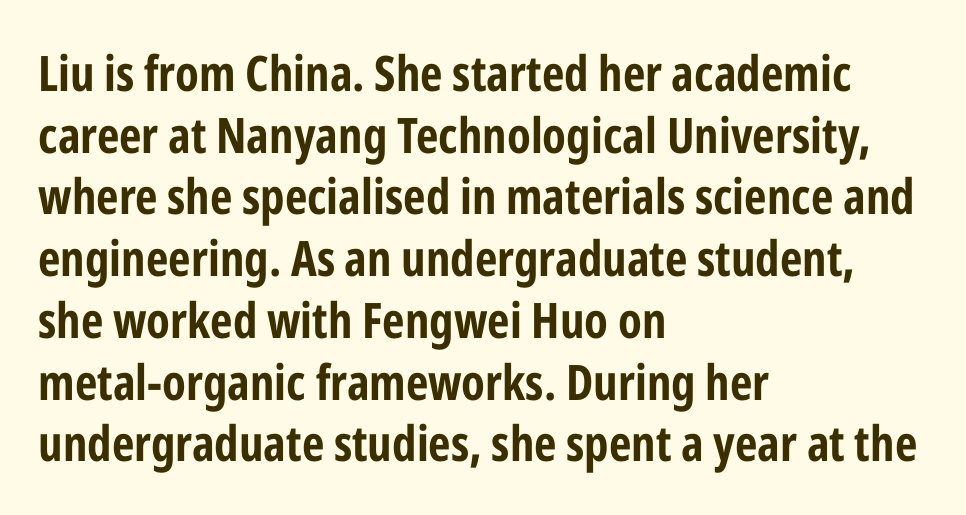
The image shows 49 px bold, condensed sans-serif type, upright; set left-aligned, normal line spacing (1.26x), normal letter spacing, not underlined; low stroke contrast and a medium x-height.
